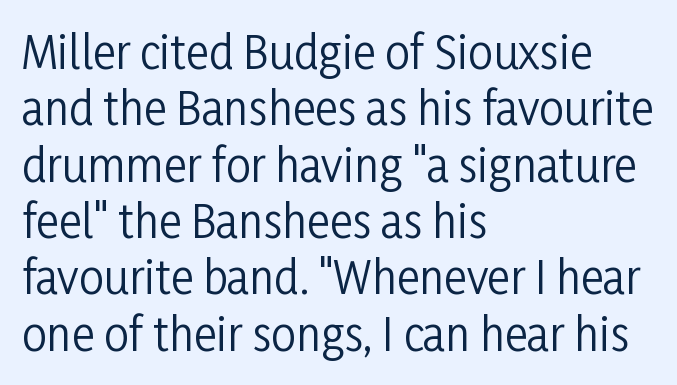
Q: Is the text bold? A: No.
Q: Is the text italic (slanted)? A: No, it is upright.
Q: Is the typeface a serif or a sans-serif typeface? A: Sans-serif.
Q: Is the text underlined? A: No.
Q: How is the paragraph aligned? A: Left-aligned.
Q: Is the spacing between letters normal or unusually wide? A: Normal.
Q: Is the spacing between lines tight, normal or loose? A: Normal.
Q: Width (condensed, normal, or wide)? A: Condensed.
Q: Stroke contrast? A: Low.
Q: x-height? A: Medium.
Q: Monospaced? A: No.
